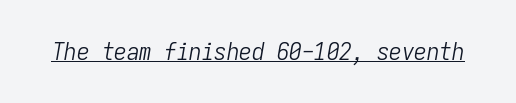
Weight: not bold — regular or lighter. What decoration does the sample have? An underline. The specimen reads as italic at a glance. Letter spacing: default.
